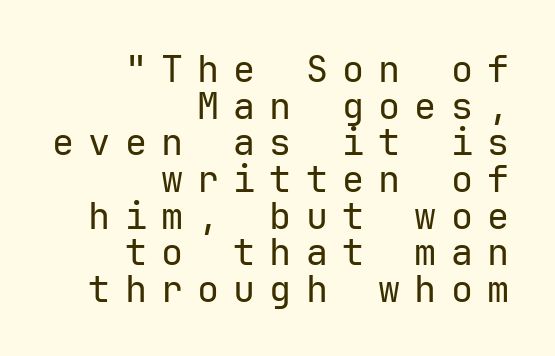
Q: Is the text bold? A: No.
Q: Is the text italic (slanted)? A: No, it is upright.
Q: Is the typeface a serif or a sans-serif typeface? A: Sans-serif.
Q: Is the text underlined? A: No.
Q: How is the paragraph aligned? A: Right-aligned.
Q: Is the spacing between letters normal or unusually wide? A: Unusually wide.
Q: Is the spacing between lines tight, normal or loose? A: Tight.
Q: Width (condensed, normal, or wide)? A: Normal.
Q: Stroke contrast? A: Low.
Q: x-height? A: Medium.
